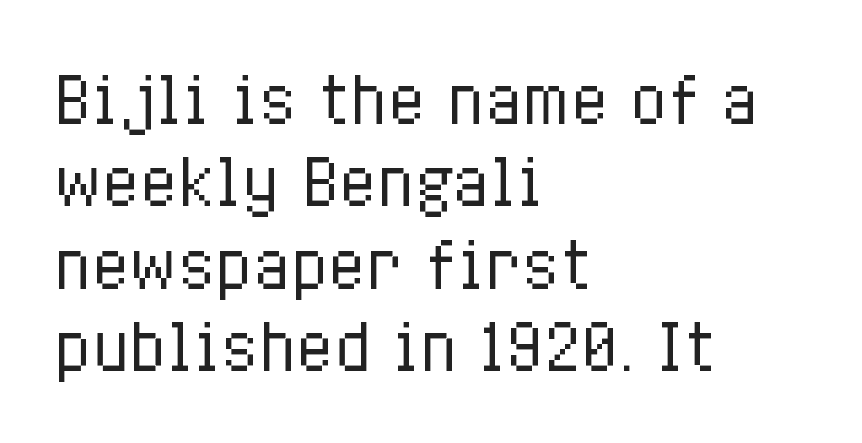
Standard letterfit; no display-style spreading of the glyphs. One glance says typical: line gaps are just what's usual. Type without underlining. Summary of weight: not heavy and not bold. When letters stand straight like this, we call the style roman or upright. These lines are rendered in a variable-pitch font.
